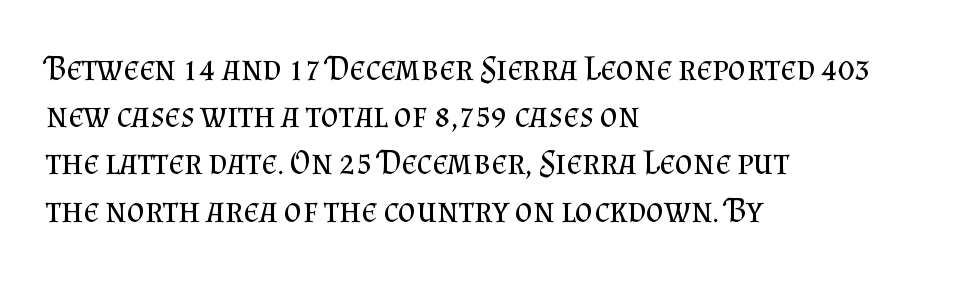
A classic flush-left, rag-right setting is used for this passage. The passage shown is typeset with a serif family. The rendering uses natural spacing where letterforms have individual widths. Beneath every word, the page is bare. Weight: in the light-to-regular range.
